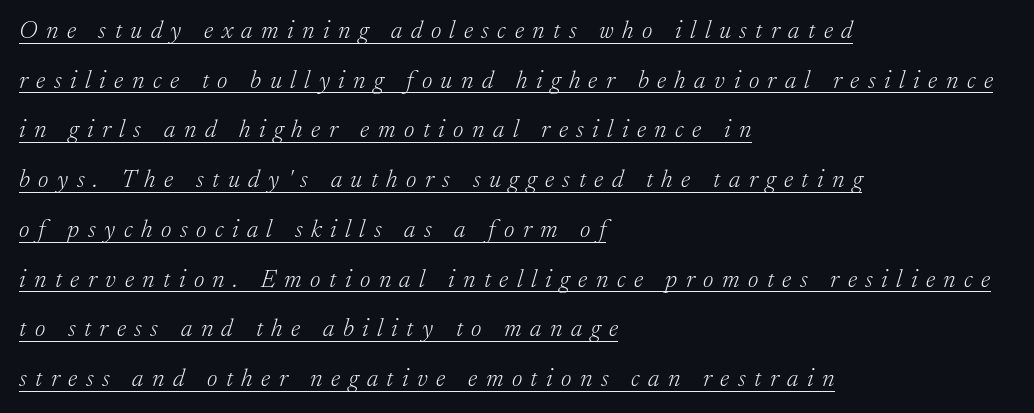
The image shows 25 px text type, italic (leaning right); set left-aligned, loose line spacing (1.99x), unusually wide letter spacing (+0.34 em), underlined.
